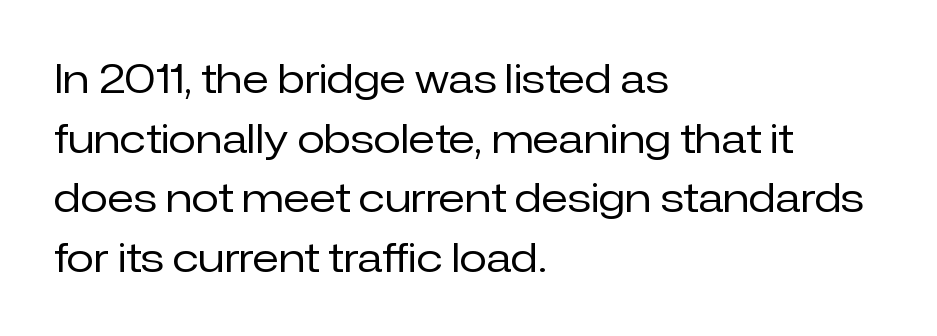
The image shows 40 px regular-weight sans-serif type, upright; set left-aligned, normal line spacing (1.49x), normal letter spacing, not underlined; low stroke contrast and a medium x-height.
